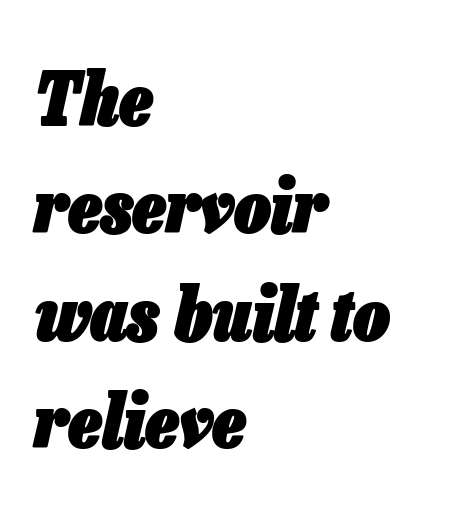
The image shows 73 px heavy, condensed type, italic (leaning right); set left-aligned, normal line spacing (1.47x), normal letter spacing, not underlined; low stroke contrast and a medium x-height.
